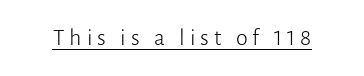
A roman cut, with each character standing at attention. The line texture is sparse and dotted thanks to wide tracking. Quick note: underline on. Summary of weight: not heavy and not bold.
